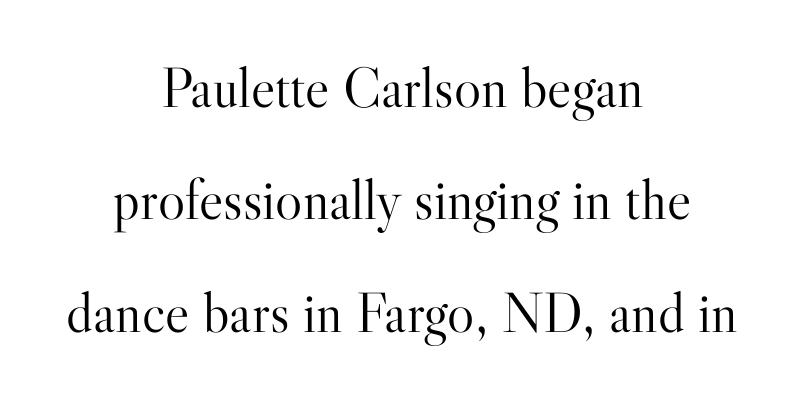
{"serif": "yes", "italic": "no", "bold": "no", "weight": "light", "width": "normal", "stroke_contrast": "high", "x_height": "small", "monospaced": "no", "underline": "no", "align": "center", "line_spacing": "loose", "line_spacing_ratio": 1.97, "letter_spacing": "normal", "letter_spacing_em": 0.0, "glyph_px": 57}
